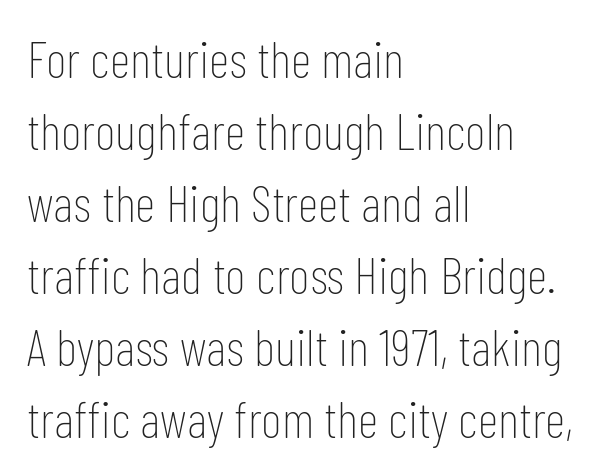
{"serif": "no", "italic": "no", "bold": "no", "weight": "thin", "width": "condensed", "stroke_contrast": "low", "x_height": "medium", "monospaced": "no", "underline": "no", "align": "left", "line_spacing": "normal", "line_spacing_ratio": 1.41, "letter_spacing": "normal", "letter_spacing_em": 0.0, "glyph_px": 51}
